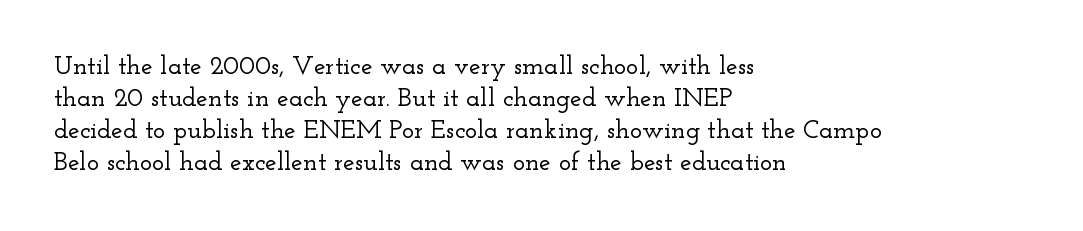
Q: Is the text italic (slanted)? A: No, it is upright.
Q: Is the text underlined? A: No.
Q: How is the paragraph aligned? A: Left-aligned.
Q: Is the spacing between letters normal or unusually wide? A: Normal.
